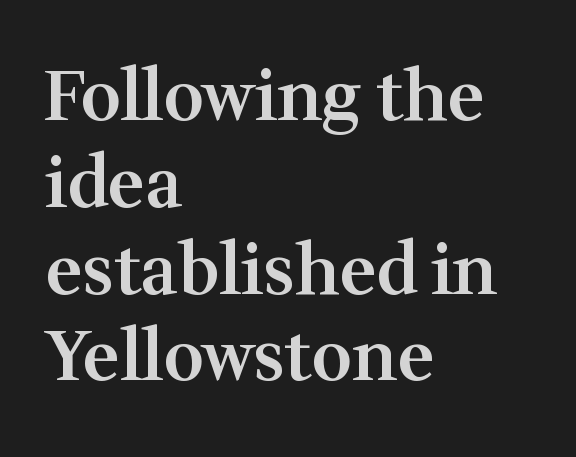
Q: Is the text bold? A: Semi-bold.
Q: Is the text italic (slanted)? A: No, it is upright.
Q: Is the typeface a serif or a sans-serif typeface? A: Serif.
Q: Is the text underlined? A: No.
Q: How is the paragraph aligned? A: Left-aligned.
Q: Is the spacing between letters normal or unusually wide? A: Normal.
Q: Width (condensed, normal, or wide)? A: Normal.
Q: Stroke contrast? A: Medium.
Q: x-height? A: Medium.
Q: Monospaced? A: No.
